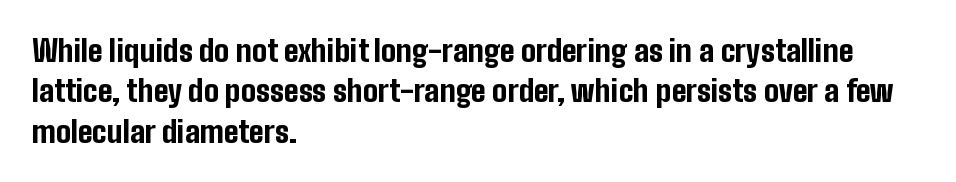
Nobody touched the tracking dial on this one. Is this a fixed-width face? No — the glyphs have proportional, varying widths. Each new line begins a customary step beneath the previous one. The setting favours the left margin, as ordinary paragraphs usually do.
